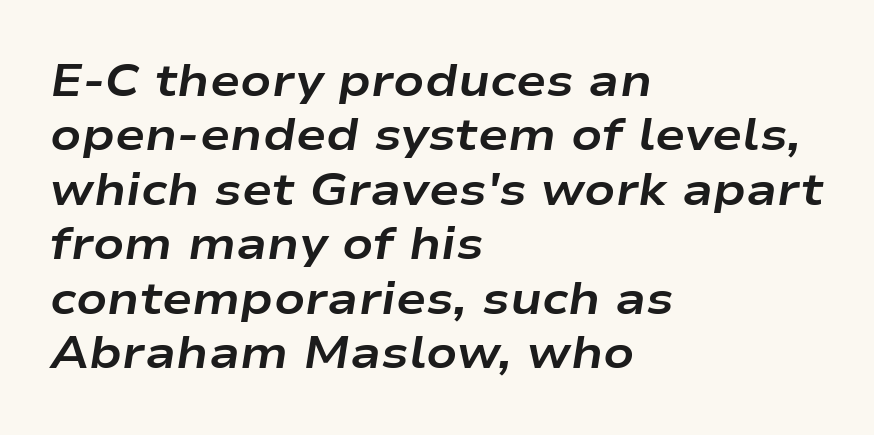
The image shows 45 px bold, wide type, italic (leaning right); set left-aligned, line spacing 1.21x, normal letter spacing, not underlined; low stroke contrast and a medium x-height.
